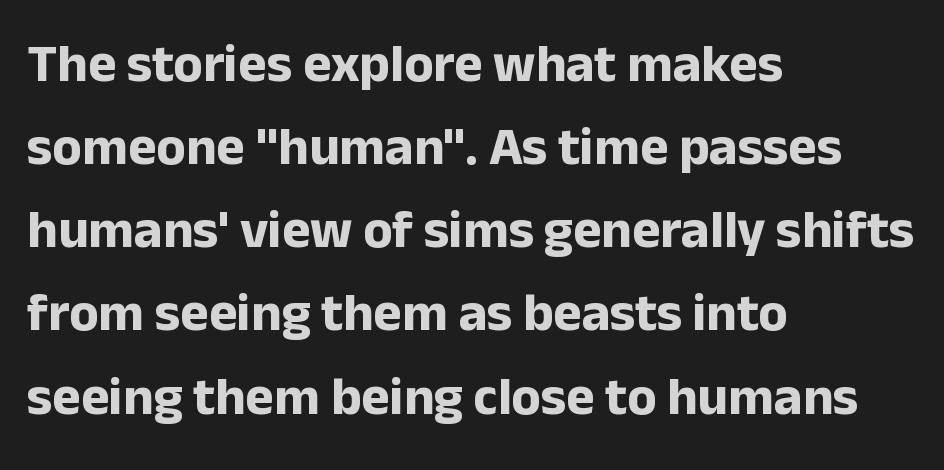
Rows of type keep a routine distance in the vertical direction. The glyphs are unaccompanied by any horizontal stroke below them. Where is the straight margin? On the left. Unlike italic type, these characters show no tilt at all. These lines are rendered in a variable-pitch font.
